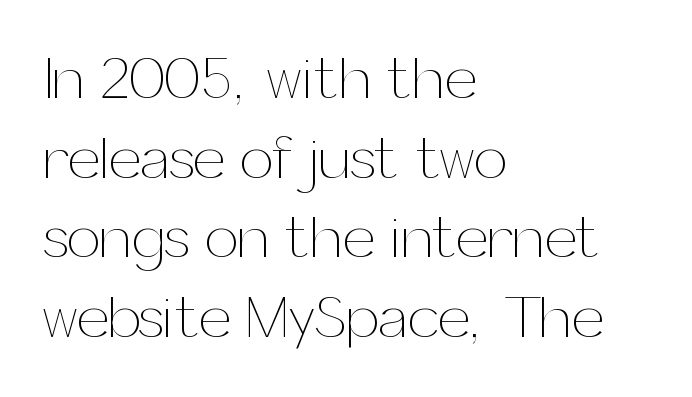
The image shows 59 px thin type, upright; set left-aligned, normal line spacing (1.35x), normal letter spacing, not underlined; medium stroke contrast and a medium x-height.
